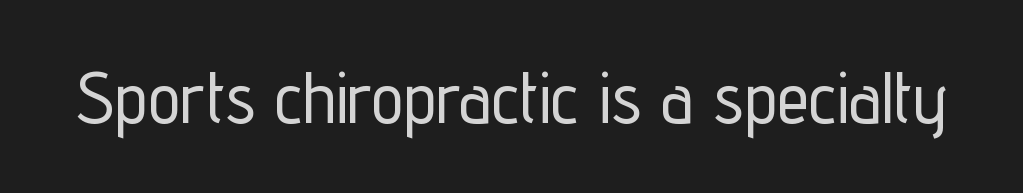
The image shows 72 px condensed sans-serif type, upright; set normal letter spacing, not underlined; low stroke contrast and a medium x-height.
